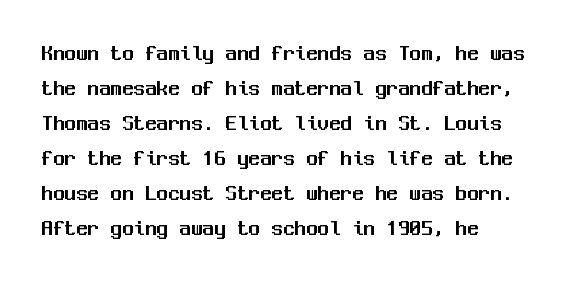
The image shows 23 px text type, upright; set left-aligned, normal line spacing (1.52x), normal letter spacing, not underlined.
